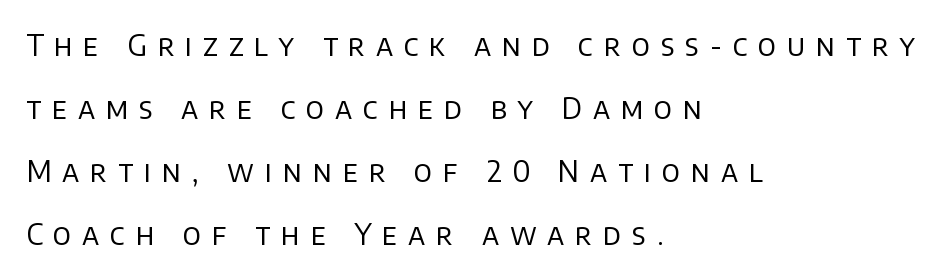
The image shows 29 px regular-weight sans-serif type, upright; set left-aligned, loose line spacing (2.17x), unusually wide letter spacing (+0.37 em), not underlined; low stroke contrast and a large x-height.
